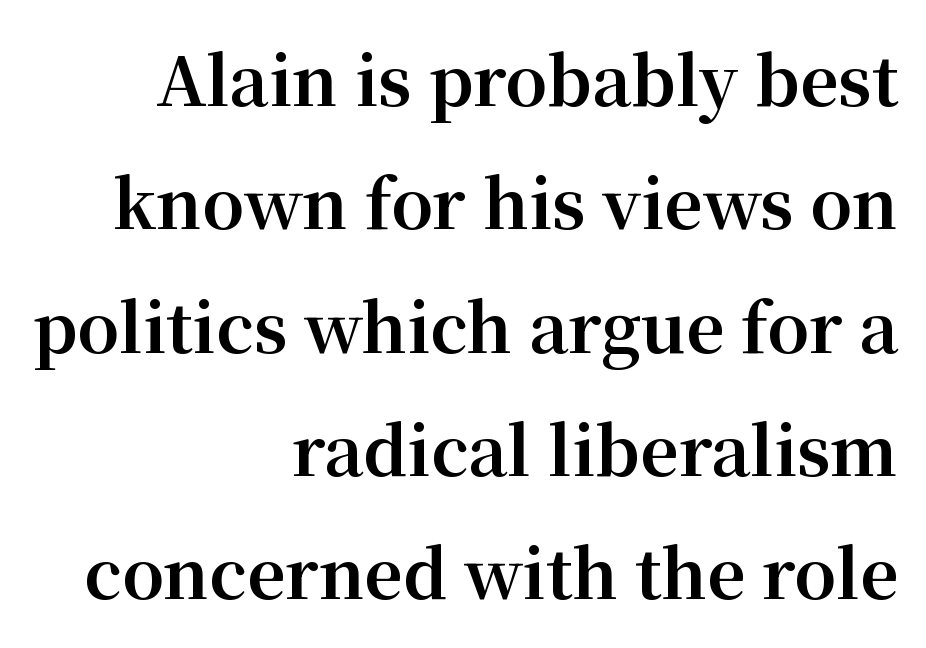
Q: Is the text bold? A: Yes.
Q: Is the text italic (slanted)? A: No, it is upright.
Q: Is the typeface a serif or a sans-serif typeface? A: Serif.
Q: Is the text underlined? A: No.
Q: How is the paragraph aligned? A: Right-aligned.
Q: Is the spacing between letters normal or unusually wide? A: Normal.
Q: Width (condensed, normal, or wide)? A: Normal.
Q: Stroke contrast? A: Medium.
Q: x-height? A: Medium.
Q: Monospaced? A: No.
